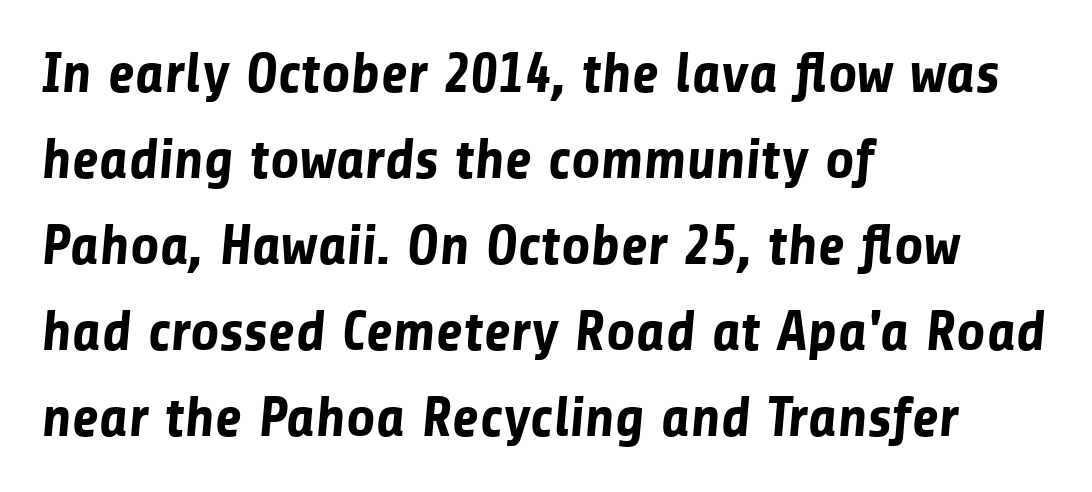
{"serif": "no", "bold": "yes", "weight": "bold", "width": "normal", "stroke_contrast": "low", "x_height": "medium", "monospaced": "no", "underline": "no", "align": "left", "line_spacing": "normal", "line_spacing_ratio": 1.51, "letter_spacing": "normal", "letter_spacing_em": 0.0, "glyph_px": 57}
